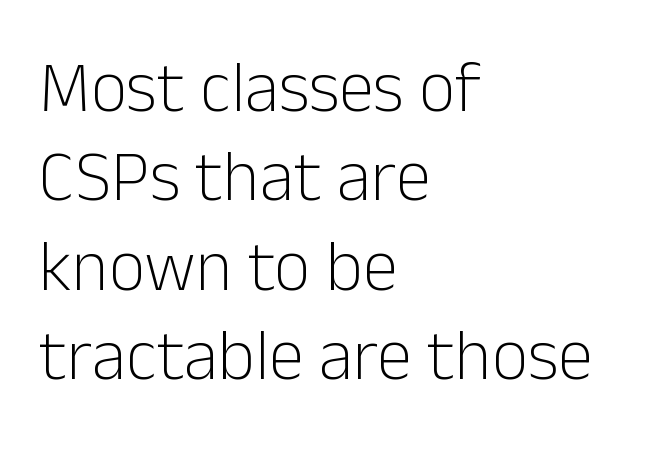
Q: Is the text bold? A: No.
Q: Is the text italic (slanted)? A: No, it is upright.
Q: Is the typeface a serif or a sans-serif typeface? A: Sans-serif.
Q: Is the text underlined? A: No.
Q: How is the paragraph aligned? A: Left-aligned.
Q: Is the spacing between letters normal or unusually wide? A: Normal.
Q: Is the spacing between lines tight, normal or loose? A: Normal.
Q: Width (condensed, normal, or wide)? A: Normal.
Q: Stroke contrast? A: Low.
Q: x-height? A: Medium.
Q: Monospaced? A: No.
